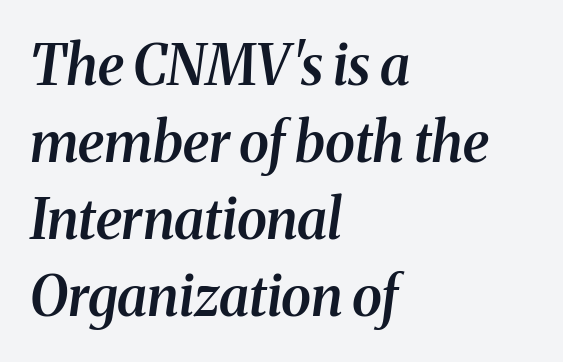
{"serif": "yes", "italic": "yes", "lean": "right", "slant_degrees": 8, "bold": "semi", "weight": "semibold", "width": "normal", "stroke_contrast": "medium", "x_height": "medium", "monospaced": "no", "underline": "no", "align": "left", "line_spacing": "normal", "line_spacing_ratio": 1.4, "letter_spacing": "normal", "letter_spacing_em": 0.0, "glyph_px": 55}
